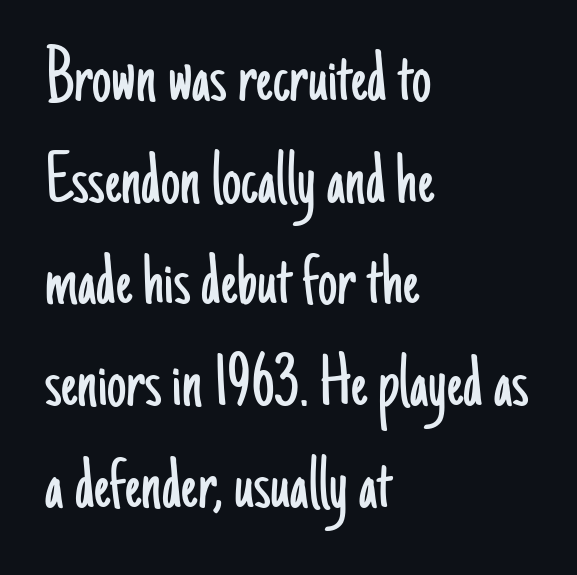
Q: Is the text bold? A: No.
Q: Is the text italic (slanted)? A: No, it is upright.
Q: Is the typeface a serif or a sans-serif typeface? A: Sans-serif.
Q: Is the text underlined? A: No.
Q: How is the paragraph aligned? A: Left-aligned.
Q: Is the spacing between letters normal or unusually wide? A: Normal.
Q: Is the spacing between lines tight, normal or loose? A: Normal.
Q: Width (condensed, normal, or wide)? A: Condensed.
Q: Stroke contrast? A: Low.
Q: x-height? A: Small.
Q: Monospaced? A: No.
